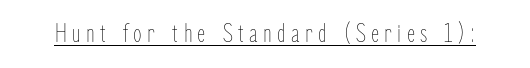
The specimen includes a rule beneath the text block's lines. No extra ink here — the face is not bold. Is there any slant? The stems are plumb. Note the varied advance widths — an 'i' is clearly narrower than an 'm'.
